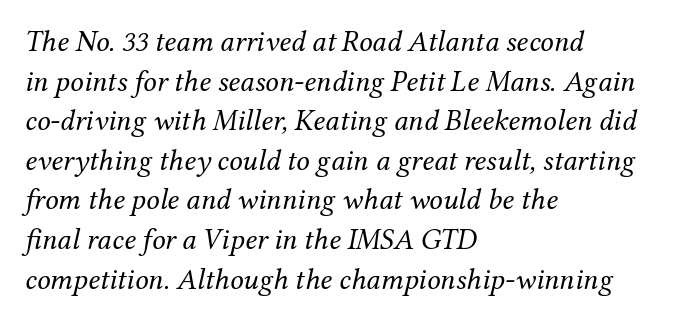
{"serif": "yes", "italic": "yes", "lean": "right", "slant_degrees": 12, "bold": "no", "weight": "regular", "width": "normal", "stroke_contrast": "medium", "x_height": "medium", "monospaced": "no", "underline": "no", "align": "left", "line_spacing": "normal", "line_spacing_ratio": 1.32, "letter_spacing": "normal", "letter_spacing_em": 0.0, "glyph_px": 30}
